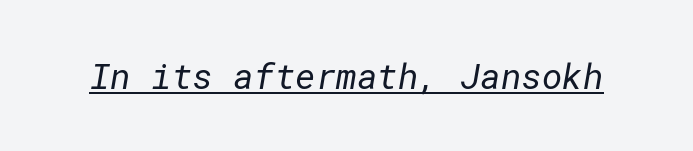
Q: Is the text bold? A: No.
Q: Is the typeface a serif or a sans-serif typeface? A: Sans-serif.
Q: Is the text underlined? A: Yes.
Q: Is the spacing between letters normal or unusually wide? A: Normal.
Q: Width (condensed, normal, or wide)? A: Normal.
Q: Stroke contrast? A: Low.
Q: x-height? A: Medium.
